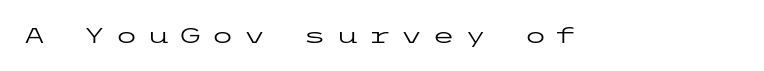
Inter-character spacing is expanded well beyond the font's built-in metrics. The passage shown is not underscored anywhere. The passage shown is not bold in any degree. This is roman type, the default non-slanted kind.
